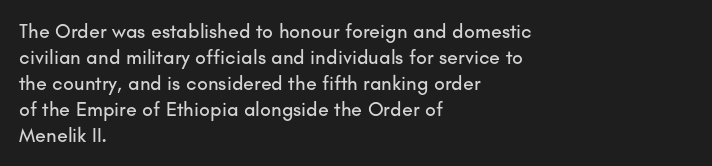
Q: Is the text italic (slanted)? A: No, it is upright.
Q: Is the text underlined? A: No.
Q: How is the paragraph aligned? A: Left-aligned.
Q: Is the spacing between letters normal or unusually wide? A: Normal.
Q: Is the spacing between lines tight, normal or loose? A: Normal.
